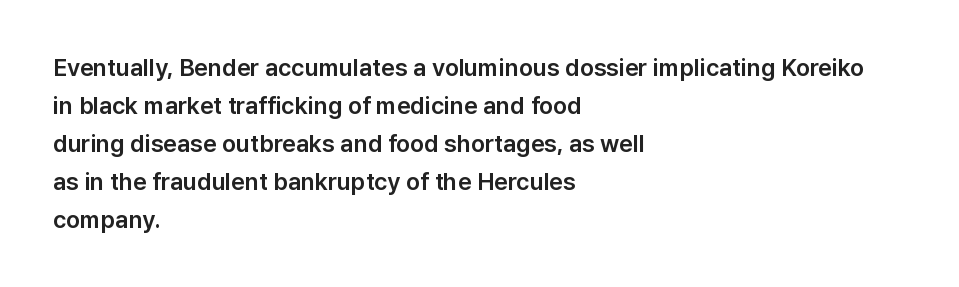
{"italic": "no", "underline": "no", "align": "left", "line_spacing": "normal", "line_spacing_ratio": 1.58, "letter_spacing": "normal", "letter_spacing_em": 0.0, "glyph_px": 24}
